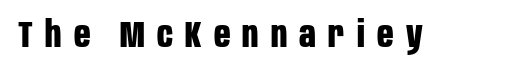
{"serif": "no", "italic": "no", "bold": "yes", "weight": "bold", "width": "condensed", "stroke_contrast": "low", "x_height": "large", "monospaced": "no", "underline": "no", "letter_spacing": "wide", "letter_spacing_em": 0.34, "glyph_px": 36}
